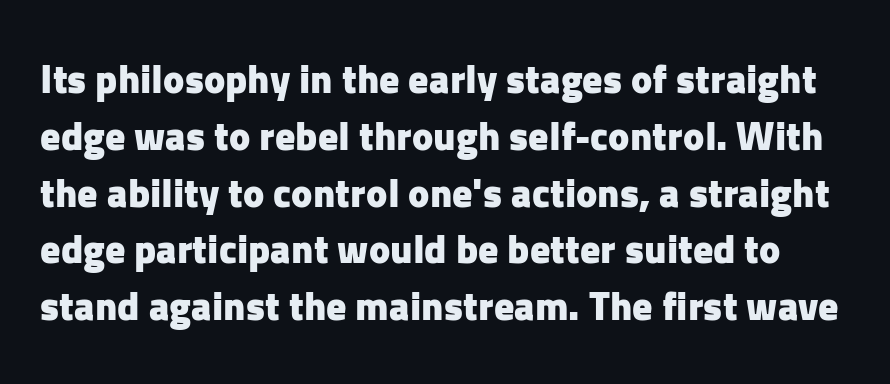
Default kerning and tracking; the words read as compact shapes. Looks like regular typesetting: each glyph gets only the width it needs. These lines are composed in type without serifs. Posture: upright roman. In terms of leading, this rendering sits right in the middle. The baseline area is clear.
